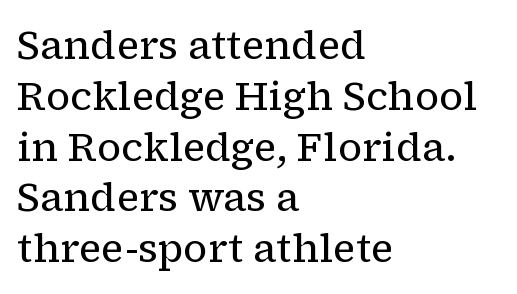
Q: Is the text bold? A: No.
Q: Is the text italic (slanted)? A: No, it is upright.
Q: Is the typeface a serif or a sans-serif typeface? A: Serif.
Q: Is the text underlined? A: No.
Q: How is the paragraph aligned? A: Left-aligned.
Q: Is the spacing between letters normal or unusually wide? A: Normal.
Q: Is the spacing between lines tight, normal or loose? A: Normal.
Q: Width (condensed, normal, or wide)? A: Normal.
Q: Stroke contrast? A: Low.
Q: x-height? A: Medium.
Q: Monospaced? A: No.
